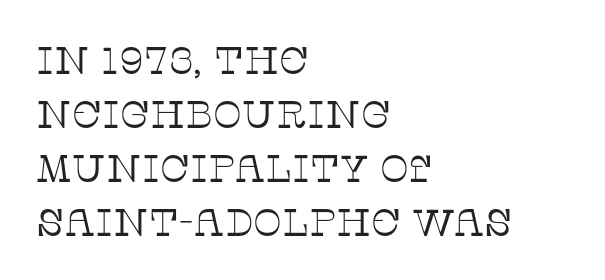
The image shows 38 px thin serif type, upright; set left-aligned, normal line spacing (1.42x), normal letter spacing, not underlined; low stroke contrast and a large x-height.
